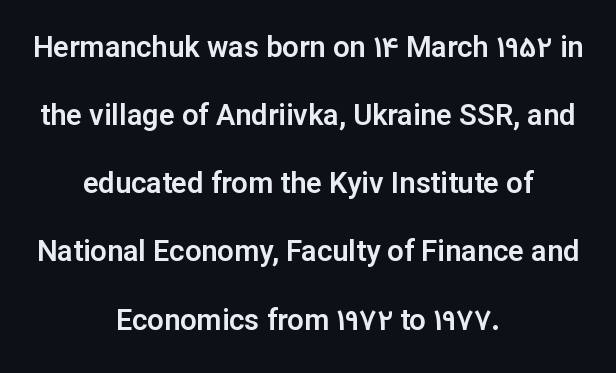
{"serif": "no", "italic": "no", "width": "normal", "stroke_contrast": "low", "x_height": "medium", "monospaced": "no", "underline": "no", "align": "center", "line_spacing": "loose", "line_spacing_ratio": 2.35, "letter_spacing": "normal", "letter_spacing_em": 0.0, "glyph_px": 29}
